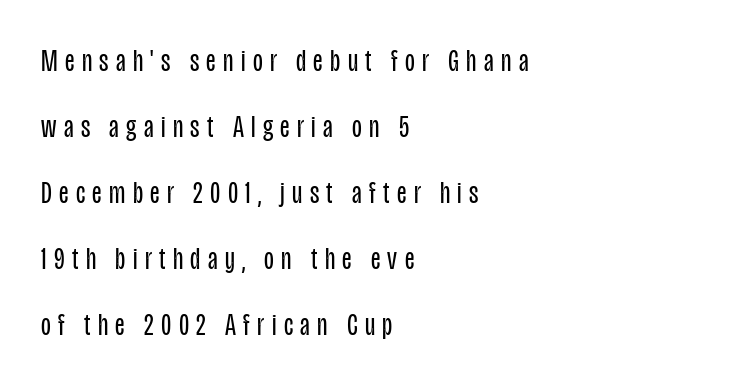
Q: Is the text bold? A: No.
Q: Is the text italic (slanted)? A: No, it is upright.
Q: Is the typeface a serif or a sans-serif typeface? A: Sans-serif.
Q: Is the text underlined? A: No.
Q: How is the paragraph aligned? A: Left-aligned.
Q: Is the spacing between letters normal or unusually wide? A: Unusually wide.
Q: Is the spacing between lines tight, normal or loose? A: Loose.
Q: Width (condensed, normal, or wide)? A: Condensed.
Q: Stroke contrast? A: Low.
Q: x-height? A: Large.
Q: Monospaced? A: No.
